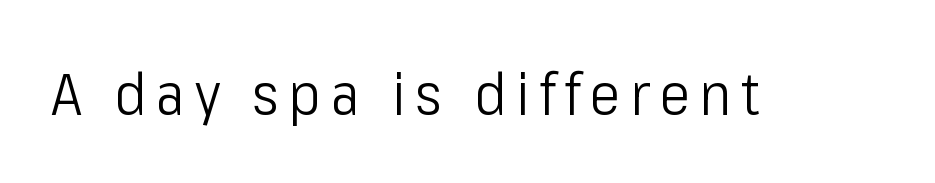
{"serif": "no", "italic": "no", "bold": "no", "weight": "light", "width": "condensed", "stroke_contrast": "low", "x_height": "medium", "monospaced": "no", "underline": "no", "glyph_px": 59}
